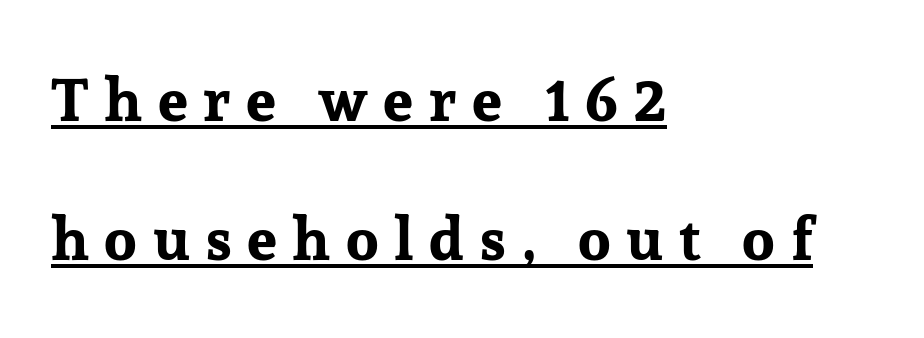
The image shows 60 px bold serif type, upright; set left-aligned, loose line spacing (2.32x), unusually wide letter spacing (+0.26 em), underlined; low stroke contrast and a medium x-height.
